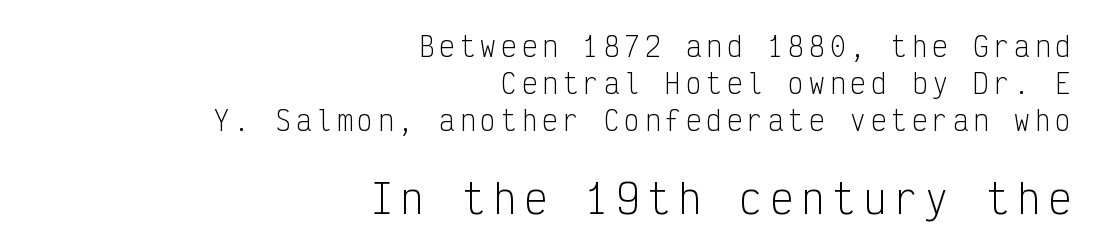
{"serif": "no", "italic": "no", "bold": "no", "weight": "light", "width": "condensed", "stroke_contrast": "low", "x_height": "medium", "monospaced": "yes", "underline": "no", "align": "right", "line_spacing": "normal", "line_spacing_ratio": 1.43, "larger_block": "second", "size_ratio": 1.5, "glyph_px": 39}
